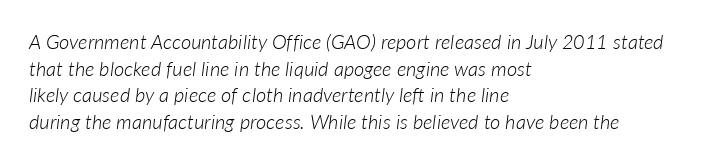
Q: Is the text bold? A: No.
Q: Is the text italic (slanted)? A: Yes, it leans right by about 7 degrees.
Q: Is the text underlined? A: No.
Q: How is the paragraph aligned? A: Left-aligned.
Q: Is the spacing between letters normal or unusually wide? A: Normal.
Q: Is the spacing between lines tight, normal or loose? A: Normal.
